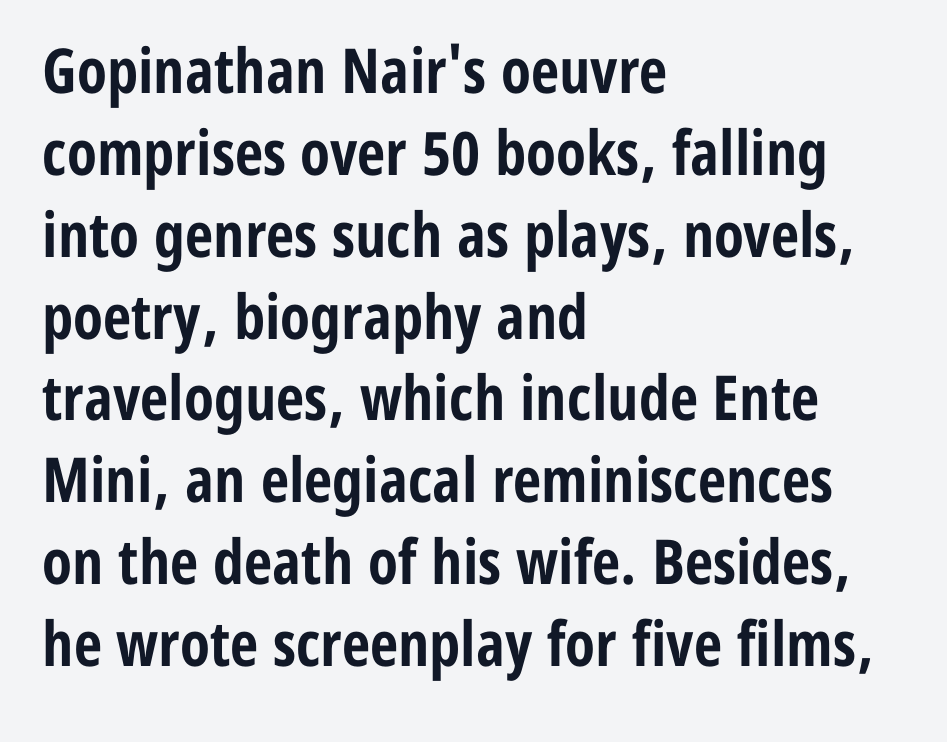
{"serif": "no", "italic": "no", "bold": "yes", "weight": "bold", "width": "condensed", "stroke_contrast": "low", "x_height": "medium", "monospaced": "no", "underline": "no", "align": "left", "line_spacing": "normal", "line_spacing_ratio": 1.32, "letter_spacing": "normal", "letter_spacing_em": 0.0, "glyph_px": 62}
